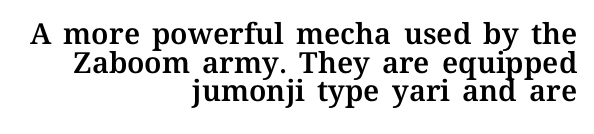
{"italic": "no", "width": "normal", "stroke_contrast": "medium", "x_height": "medium", "monospaced": "no", "underline": "no", "align": "right", "line_spacing": "tight", "line_spacing_ratio": 0.99, "letter_spacing": "normal", "letter_spacing_em": 0.0, "glyph_px": 29}
